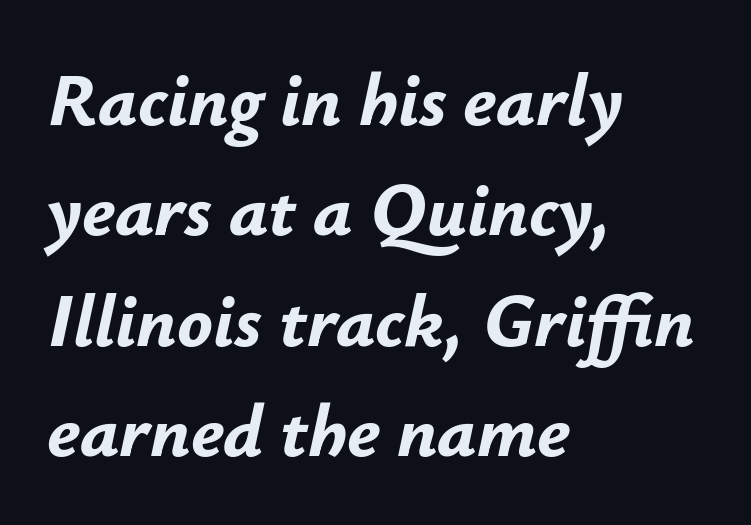
I'd describe the lettering as bold — thick and assertive. Words appear dense and cohesive because spacing is normal. Horizontal bands of white between lines are of average thickness. All the whitespace from short lines collects on the right.
